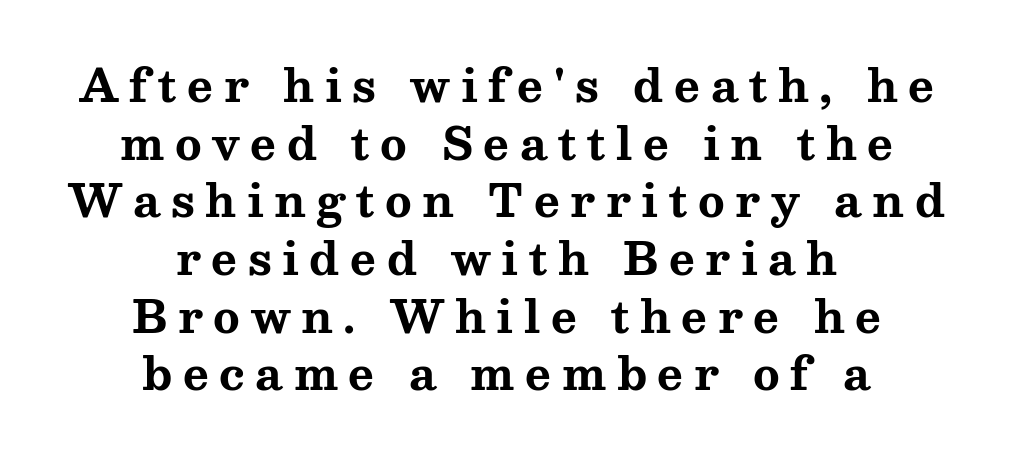
Loose tracking; the words dissolve into strings of separated letters. A student would call this center alignment; a typographer would say set centered. Strokes here are thick enough to call this a true bold. Small tapered or slab feet sit at the stroke ends, so this counts as serif. Leading matches the norm, producing a regular column. Decoration check: the copy has no underline.
